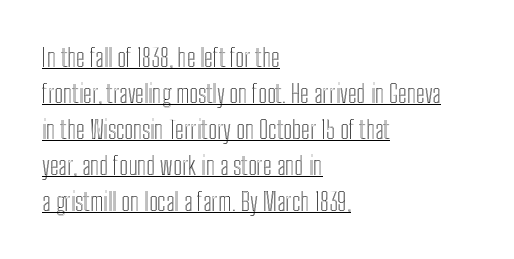
{"italic": "no", "underline": "yes", "align": "left", "line_spacing": "normal", "line_spacing_ratio": 1.44, "letter_spacing": "normal", "letter_spacing_em": 0.0, "glyph_px": 25}
